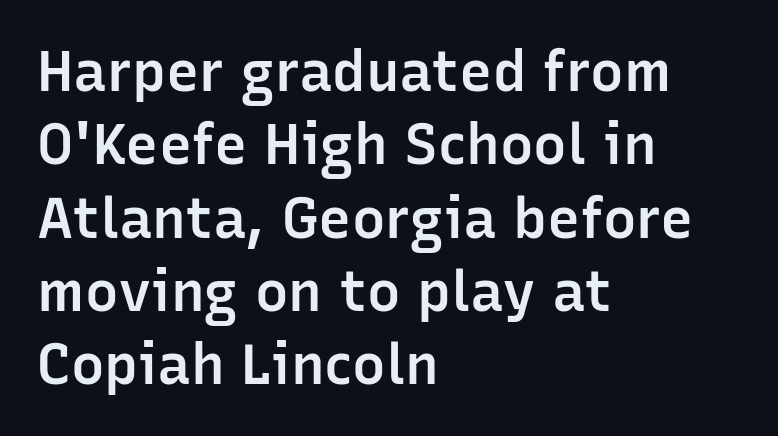
The space between consecutive lines is moderate. Characters remain perfectly vertical along every line. This sample uses a sans-serif face. This sample uses plain, unmodified letter spacing.
